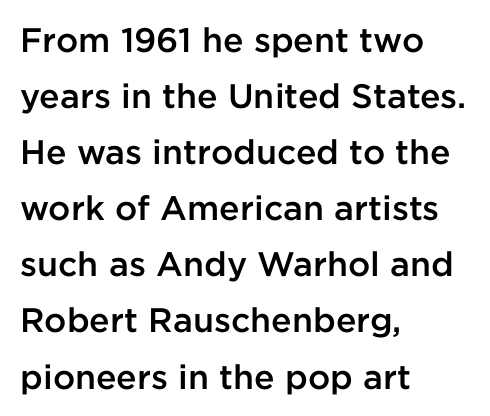
The image shows 34 px semibold sans-serif type, upright; set left-aligned, normal line spacing (1.65x), normal letter spacing, not underlined; low stroke contrast and a medium x-height.
